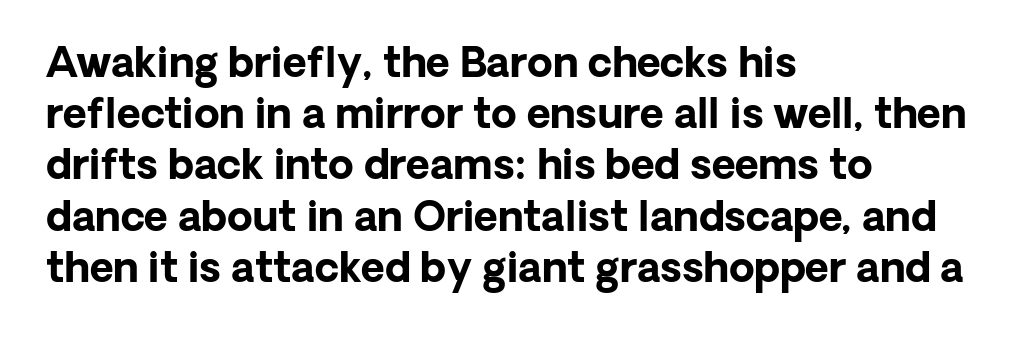
Q: Is the text bold? A: Yes.
Q: Is the text italic (slanted)? A: No, it is upright.
Q: Is the typeface a serif or a sans-serif typeface? A: Sans-serif.
Q: Is the text underlined? A: No.
Q: How is the paragraph aligned? A: Left-aligned.
Q: Is the spacing between letters normal or unusually wide? A: Normal.
Q: Is the spacing between lines tight, normal or loose? A: Normal.
Q: Width (condensed, normal, or wide)? A: Normal.
Q: Stroke contrast? A: Low.
Q: x-height? A: Medium.
Q: Monospaced? A: No.
